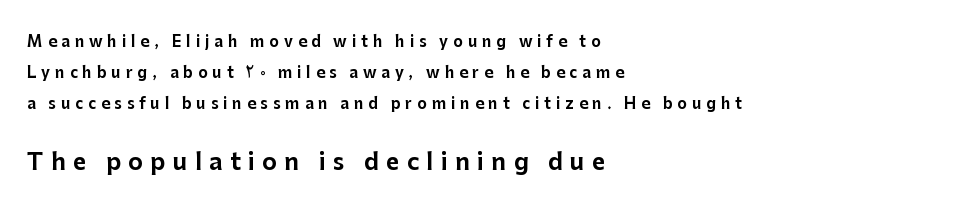
{"italic": "no", "underline": "no", "align": "left", "line_spacing": "loose", "line_spacing_ratio": 2.08, "letter_spacing": "wide", "letter_spacing_em": 0.32, "larger_block": "second", "size_ratio": 1.53, "glyph_px": 23}
